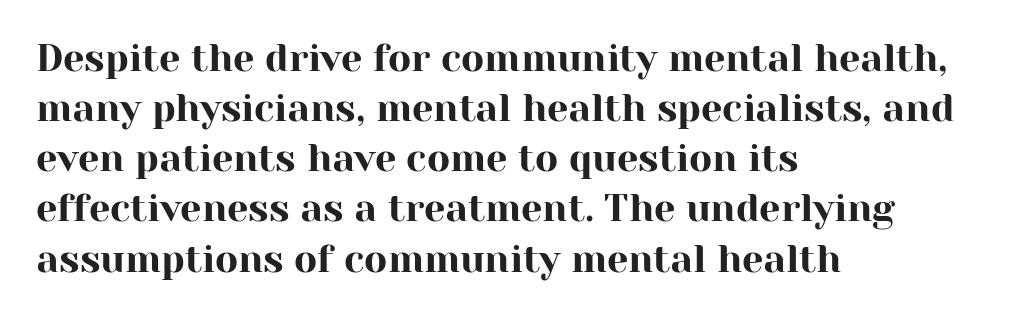
A typesetter would mark this as roman, not italic. Every row of glyphs begins at an identical x-position on the left. The lines sit at an ordinary, default distance from one another. Each row of text sits above clean, open space.
